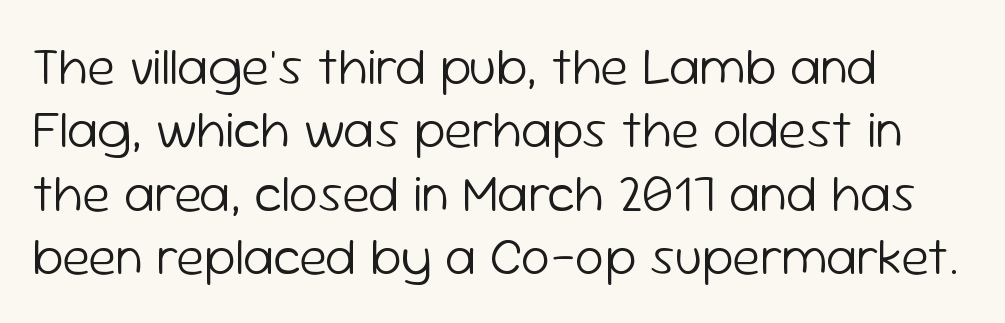
Q: Is the text bold? A: No.
Q: Is the text italic (slanted)? A: No, it is upright.
Q: Is the typeface a serif or a sans-serif typeface? A: Sans-serif.
Q: Is the text underlined? A: No.
Q: How is the paragraph aligned? A: Left-aligned.
Q: Is the spacing between letters normal or unusually wide? A: Normal.
Q: Width (condensed, normal, or wide)? A: Normal.
Q: Stroke contrast? A: Low.
Q: x-height? A: Medium.
Q: Monospaced? A: No.
